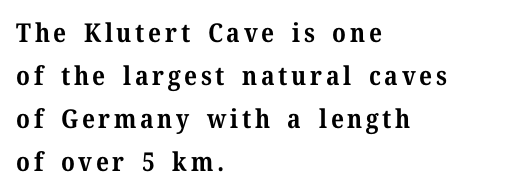
The image shows 26 px bold type, upright; set left-aligned, normal line spacing (1.66x), not underlined.
